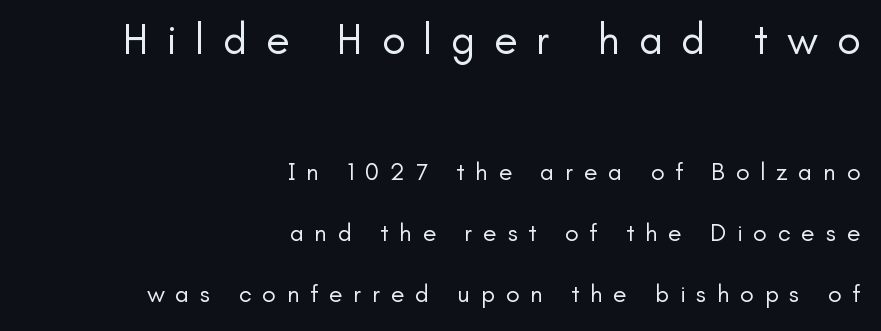
{"serif": "no", "italic": "no", "bold": "no", "weight": "regular", "width": "normal", "stroke_contrast": "low", "x_height": "small", "monospaced": "no", "underline": "no", "align": "right", "line_spacing": "loose", "line_spacing_ratio": 2.45, "letter_spacing": "wide", "letter_spacing_em": 0.43, "larger_block": "first", "size_ratio": 1.72, "glyph_px": 43}
